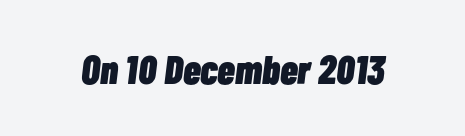
It's the slanting kind of type. The glyphs have the mass of a bold cut. Each letter keeps its own natural width here, so spacing adapts to shape. What stands out about the letter spacing? Nothing — it is the standard amount. The gap between lines stays unmarked.
